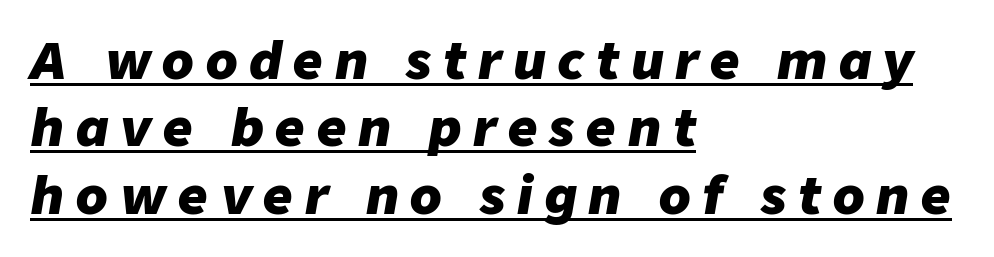
{"italic": "yes", "lean": "right", "slant_degrees": 9, "bold": "yes", "weight": "heavy", "width": "normal", "stroke_contrast": "low", "x_height": "medium", "monospaced": "no", "underline": "yes", "align": "left", "line_spacing": "normal", "line_spacing_ratio": 1.32, "letter_spacing": "wide", "letter_spacing_em": 0.23, "glyph_px": 51}
